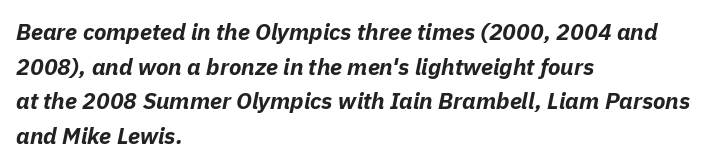
The image shows 23 px bold type, italic (leaning right); set left-aligned, normal line spacing (1.51x), normal letter spacing, not underlined.
